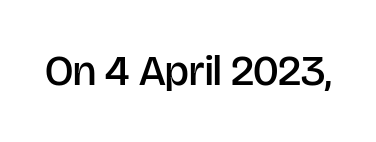
{"serif": "no", "italic": "no", "bold": "semi", "weight": "semibold", "width": "normal", "stroke_contrast": "low", "x_height": "large", "monospaced": "no", "underline": "no", "letter_spacing": "normal", "letter_spacing_em": 0.0, "glyph_px": 43}
